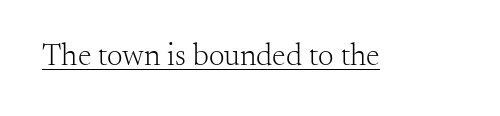
The image shows 31 px light serif type, upright; set normal letter spacing, underlined; medium stroke contrast and a small x-height.
